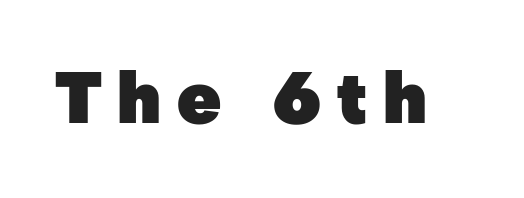
The area under the type is left untouched. Is this a fixed-width face? No — the glyphs have proportional, varying widths. Typographic density is high because the face is bold. Every stem runs plumb, perpendicular to the baseline.
